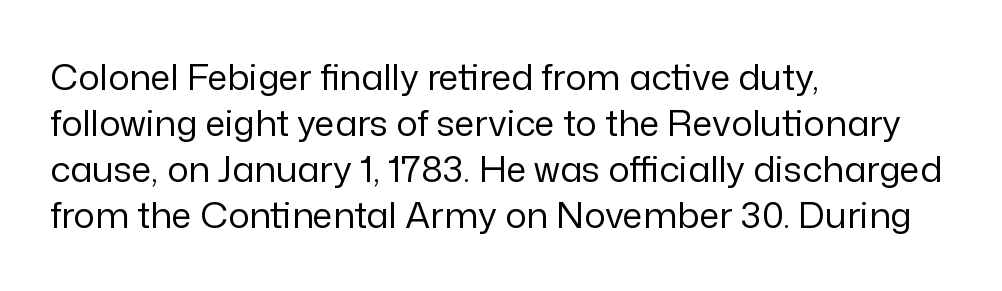
{"serif": "no", "italic": "no", "bold": "no", "weight": "regular", "width": "normal", "stroke_contrast": "low", "x_height": "medium", "monospaced": "no", "underline": "no", "align": "left", "line_spacing": "normal", "line_spacing_ratio": 1.28, "letter_spacing": "normal", "letter_spacing_em": 0.0, "glyph_px": 36}
